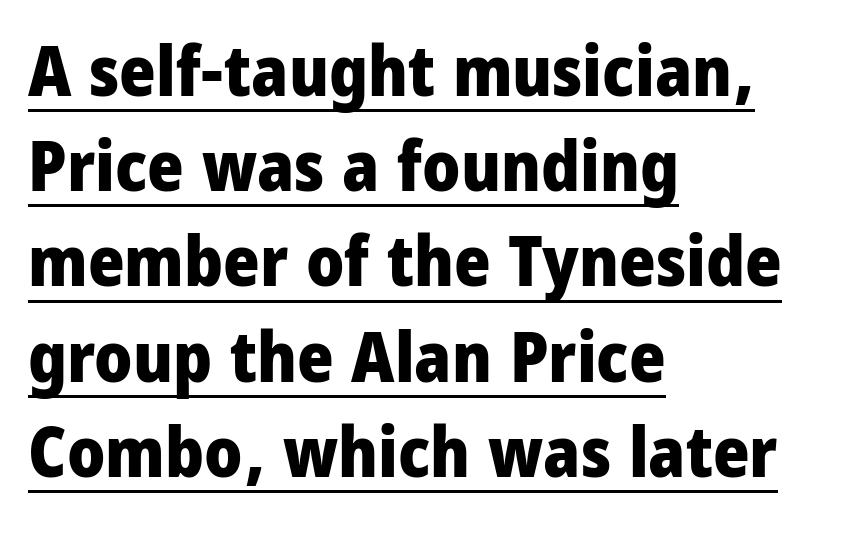
Caption: lettering with a line underneath. You could call the tracking neutral — neither tight nor loose. Regarding serifs, this sample does without them. A typesetter would call this proportional, since set widths differ per character. In terms of leading, this rendering sits right in the middle. The lettering holds an erect, upright posture throughout.
